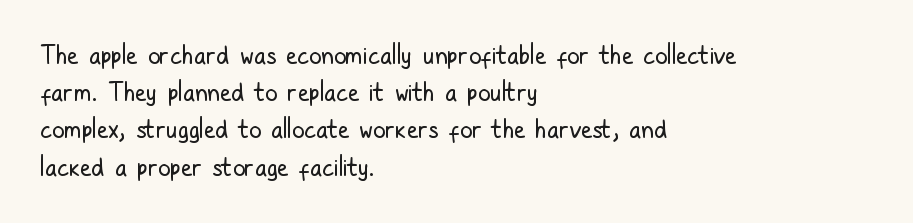
Q: Is the text bold? A: No.
Q: Is the text italic (slanted)? A: No, it is upright.
Q: Is the text underlined? A: No.
Q: How is the paragraph aligned? A: Left-aligned.
Q: Is the spacing between letters normal or unusually wide? A: Normal.
Q: Is the spacing between lines tight, normal or loose? A: Normal.
